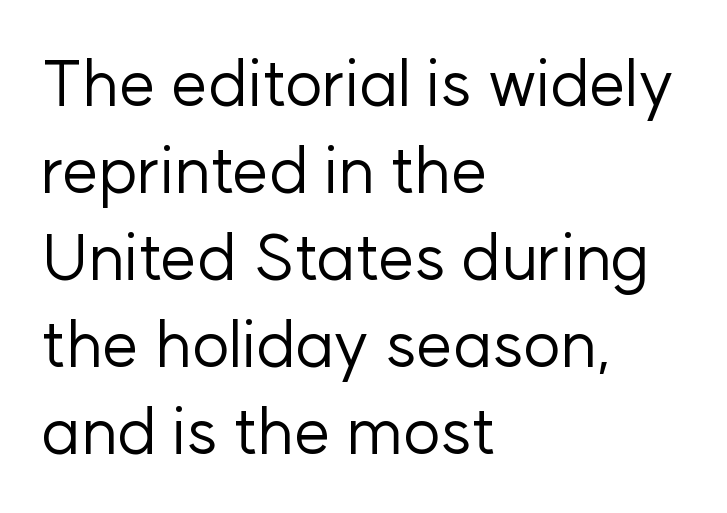
The compositor pushed each line to the left boundary. No extra ink here — the face is not bold. Caption: standard tracking, unaltered. The gap between lines stays unmarked. Look at the bottom of the vertical strokes: they stop flat, with no serifs.
